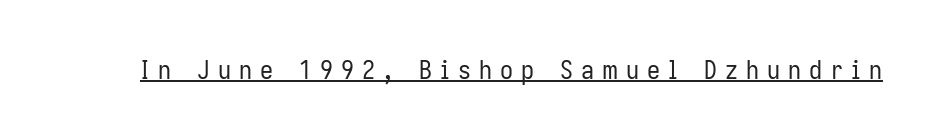
Ordinary non-slanted type is in use. Glance below the letters and you will spot a drawn line. No letter is thick-stroked: the sample isn't bold. Does extra space separate the letters? Yes, quite a lot of it.
